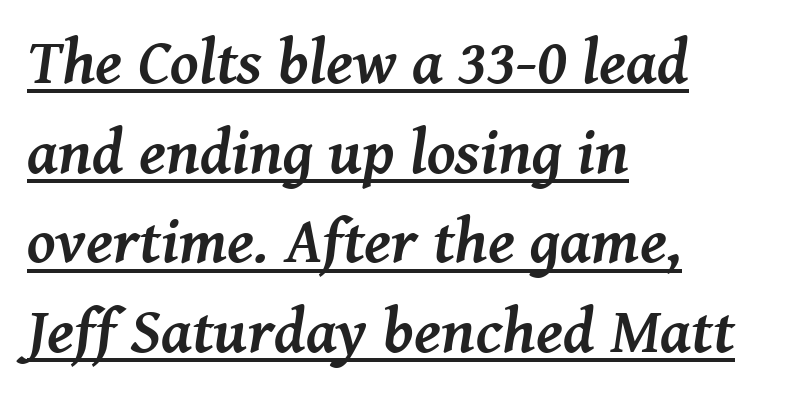
{"serif": "yes", "italic": "yes", "lean": "right", "slant_degrees": 8, "bold": "yes", "weight": "semibold", "width": "normal", "stroke_contrast": "medium", "x_height": "medium", "monospaced": "no", "underline": "yes", "align": "left", "line_spacing": "normal", "line_spacing_ratio": 1.4, "letter_spacing": "normal", "letter_spacing_em": 0.0, "glyph_px": 64}
